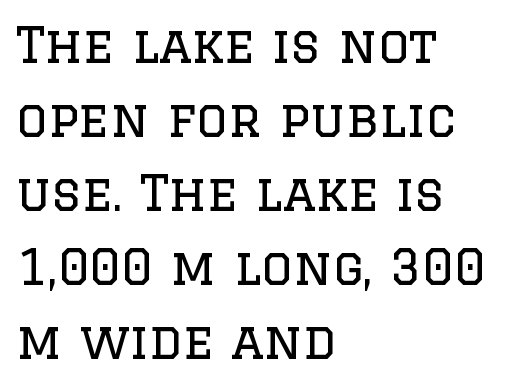
The image shows 49 px regular-weight serif type, upright; set left-aligned, normal line spacing (1.51x), normal letter spacing, not underlined; low stroke contrast and a large x-height.
